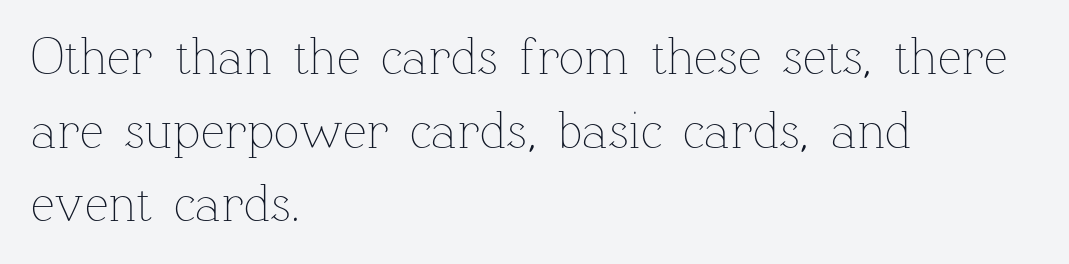
The glyphs are unaccompanied by any horizontal stroke below them. Characters follow at the spacing the type designer built in. This sample has the flowing, uneven cadence of proportional lettering. Is the block centered? No — it sits flush against the left margin. Weight: in the light-to-regular range. Rows of type keep a routine distance in the vertical direction.
